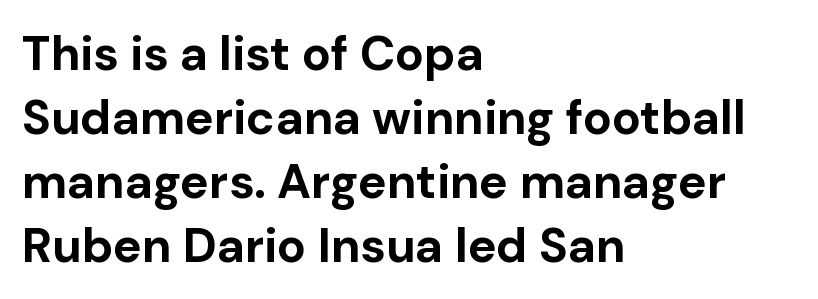
Letters rest on an invisible, unmarked baseline. Note: no serifs on the glyphs. This block has exactly the height ordinary leading produces. The typography opts for an upright posture over an oblique one. Set as a true bold cut, around the 700 mark. Alignment: flush left.
